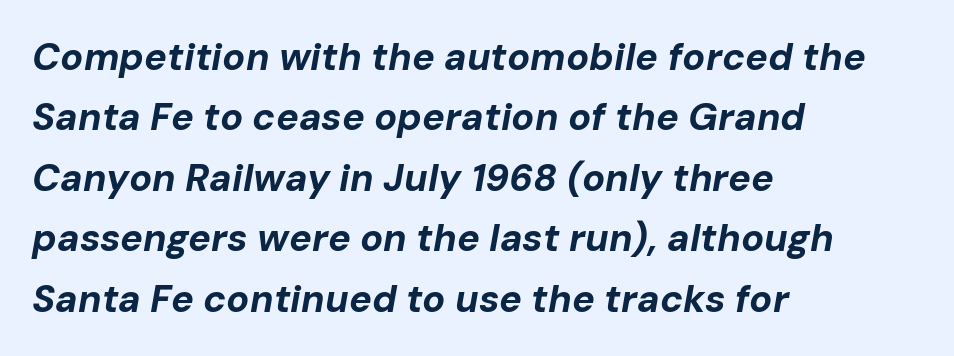
The typography opts for an oblique posture over an upright one. No word sits above an underline. A normal amount of white space separates one row of letters from the next. Nobody touched the tracking dial on this one.
